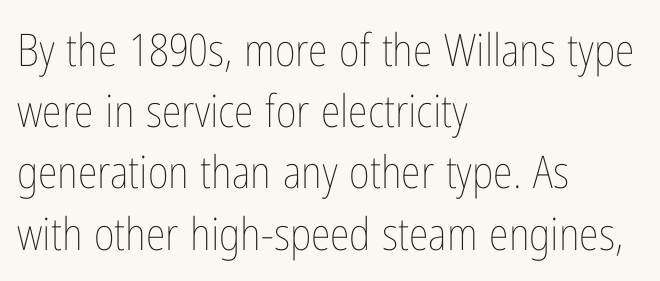
The image shows 45 px thin, condensed type, upright; set left-aligned, normal line spacing (1.36x), normal letter spacing, not underlined; low stroke contrast and a medium x-height.
